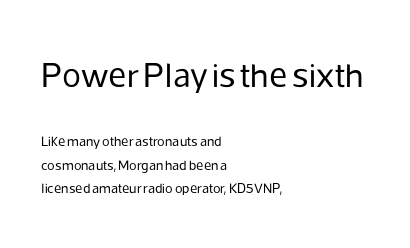
If you measured baseline to baseline, you'd find a middling distance. Think of a printed novel: that variable character pitch is what you see here. Is this a sans? Yes — the strokes have no serifs. The face looks like a standard text weight, possibly lighter. Here the first block reads like a headline and the second like body copy. Does the copy run flush right? No — it runs flush left.
